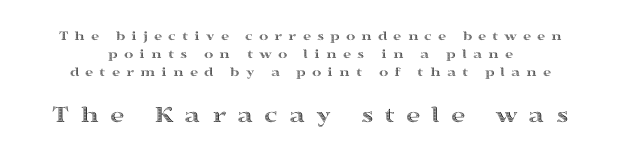
How would I describe the line gaps? Plain and ordinary. The tracking reads as deliberately expanded to a designer's eye. Vertical strokes here are truly vertical. Has an underline been added? It has not. The block sitting lower on the canvas is the one with enlarged characters.
